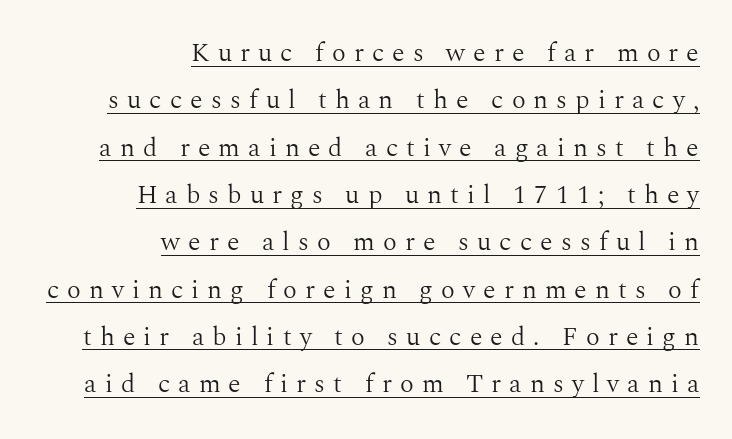
Look at the tracking — it's clearly loosened, letters drifting apart. Does the copy run flush right? Yes — the right margin is perfectly even. Every character sits straight up, as roman type does. Beneath each row of characters lies a ruled line.
